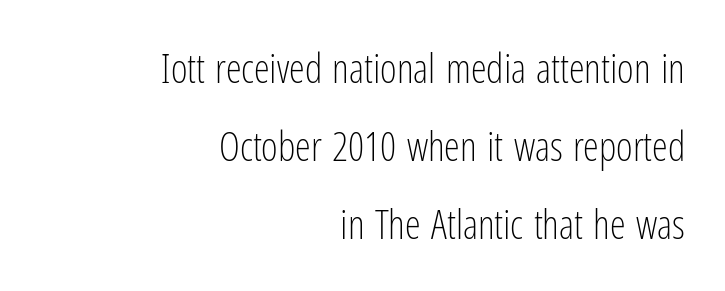
The image shows 40 px light, condensed sans-serif type, upright; set right-aligned, loose line spacing (1.95x), normal letter spacing, not underlined; low stroke contrast and a medium x-height.
